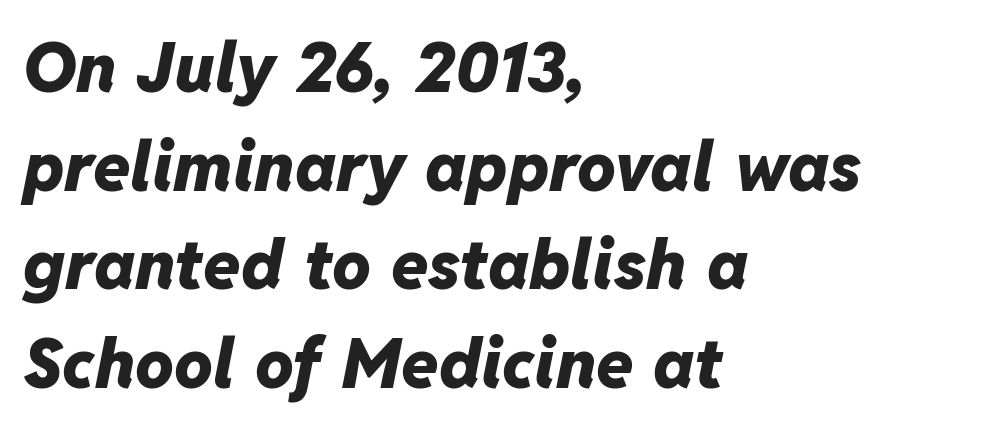
Casual observation: everything's shoved over to the left. You could call the tracking neutral — neither tight nor loose. A clean baseline with only descenders dipping below it. Typographic density is high because the face is bold. In terms of posture, this sample is oblique. Is this a fixed-width face? No — the glyphs have proportional, varying widths.
